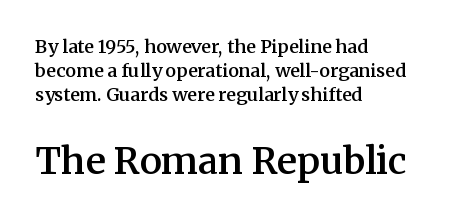
The image shows 37 px semibold serif type, upright; set left-aligned, normal line spacing (1.34x), normal letter spacing, not underlined; the second (bottom) block is 2.06x larger; medium stroke contrast and a medium x-height.
